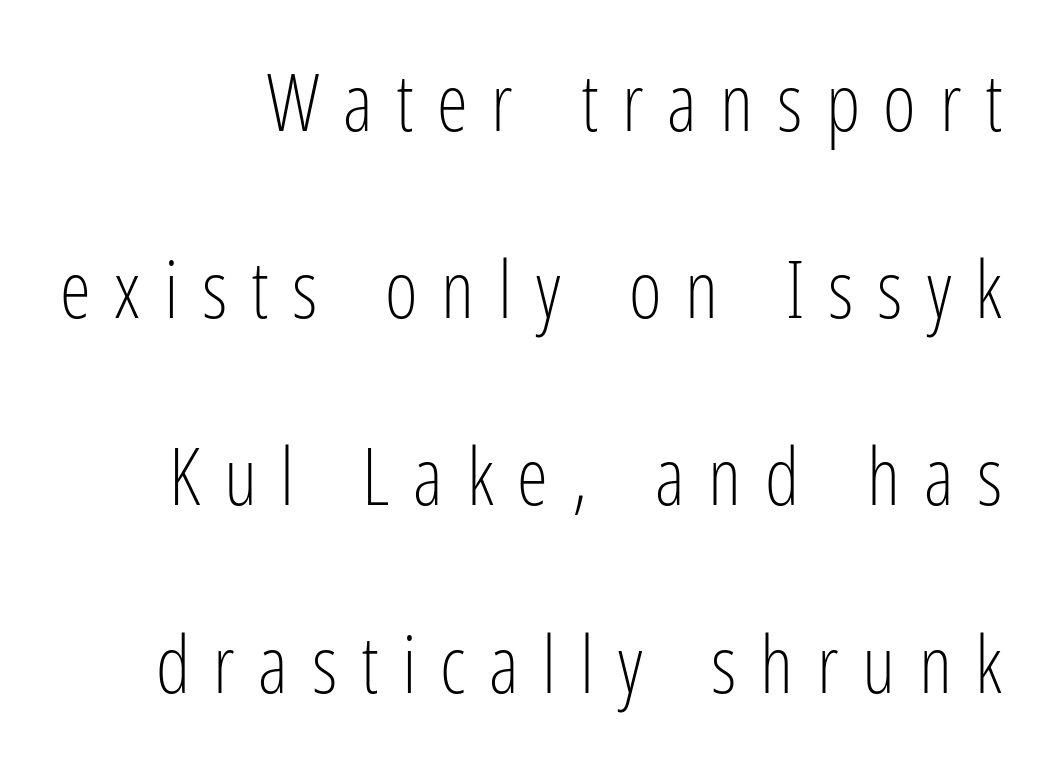
The image shows 79 px light, condensed sans-serif type, upright; set loose line spacing (2.37x), unusually wide letter spacing (+0.3 em), not underlined; low stroke contrast and a medium x-height.
